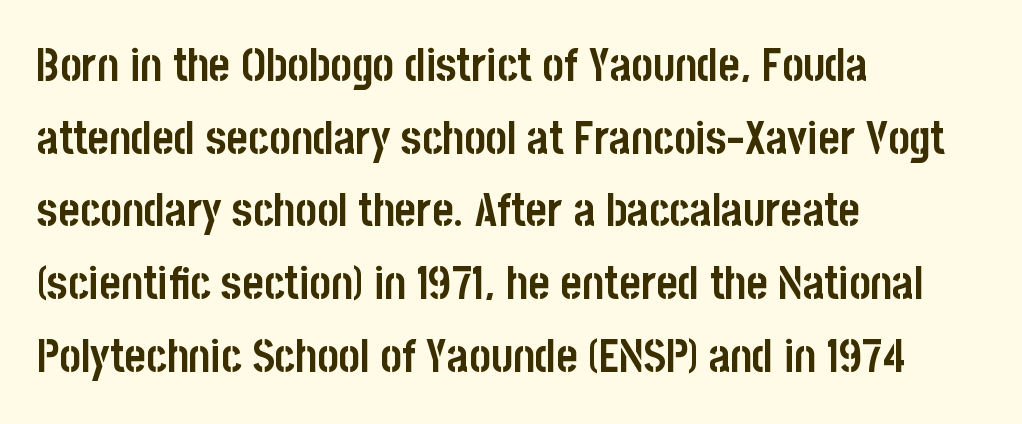
The image shows 46 px semibold, condensed sans-serif type, upright; set left-aligned, normal line spacing (1.58x), normal letter spacing, not underlined; low stroke contrast and a large x-height.
